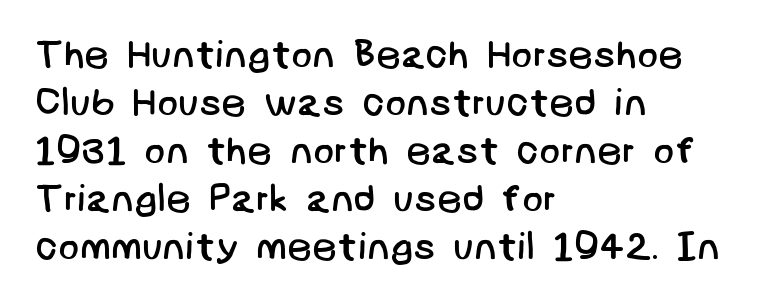
The image shows 39 px regular-weight sans-serif type; set left-aligned, line spacing 1.23x, normal letter spacing, not underlined; low stroke contrast and a large x-height.
